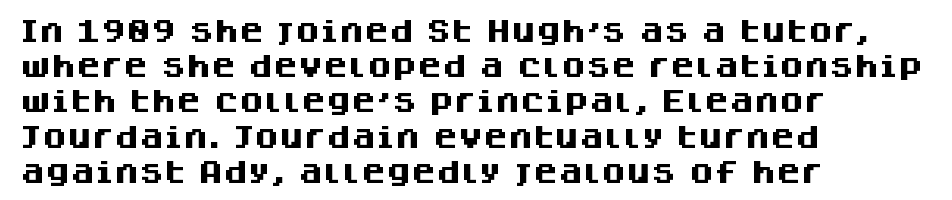
Q: Is the text bold? A: Yes.
Q: Is the text italic (slanted)? A: No, it is upright.
Q: Is the text underlined? A: No.
Q: How is the paragraph aligned? A: Left-aligned.
Q: Is the spacing between letters normal or unusually wide? A: Normal.
Q: Is the spacing between lines tight, normal or loose? A: Normal.
